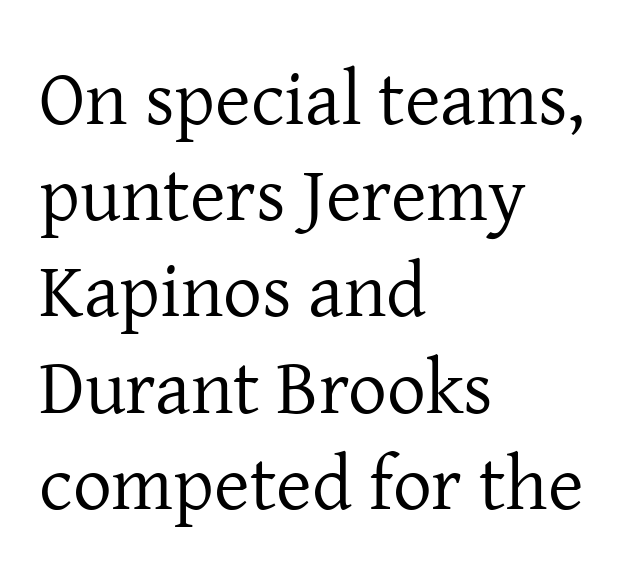
Each letter's strokes conclude with small projecting serifs. Beneath every word, the page is bare. The lines are quadded left. A typesetter would call this zero additional tracking.
